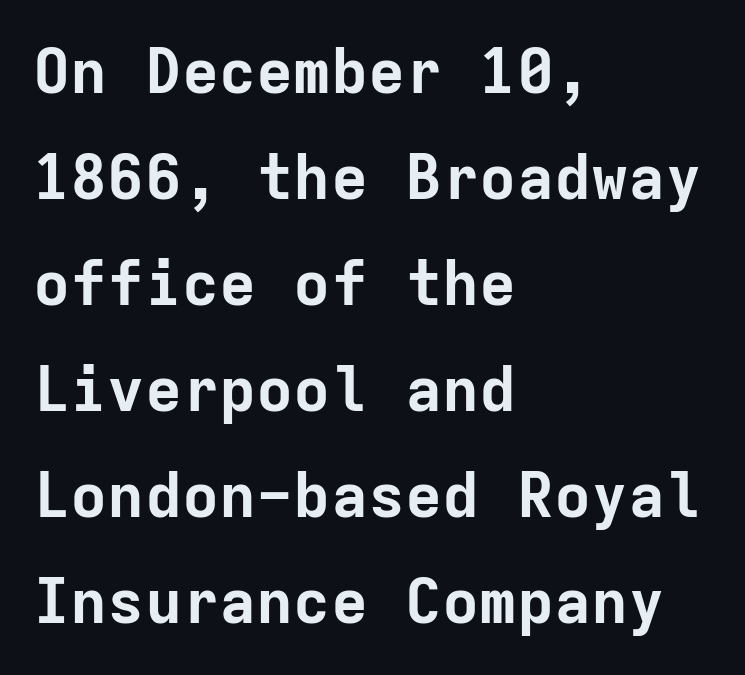
Q: Is the text bold? A: Yes.
Q: Is the text italic (slanted)? A: No, it is upright.
Q: Is the typeface a serif or a sans-serif typeface? A: Sans-serif.
Q: Is the text underlined? A: No.
Q: How is the paragraph aligned? A: Left-aligned.
Q: Is the spacing between letters normal or unusually wide? A: Normal.
Q: Width (condensed, normal, or wide)? A: Normal.
Q: Stroke contrast? A: Low.
Q: x-height? A: Medium.
Q: Monospaced? A: Yes.
